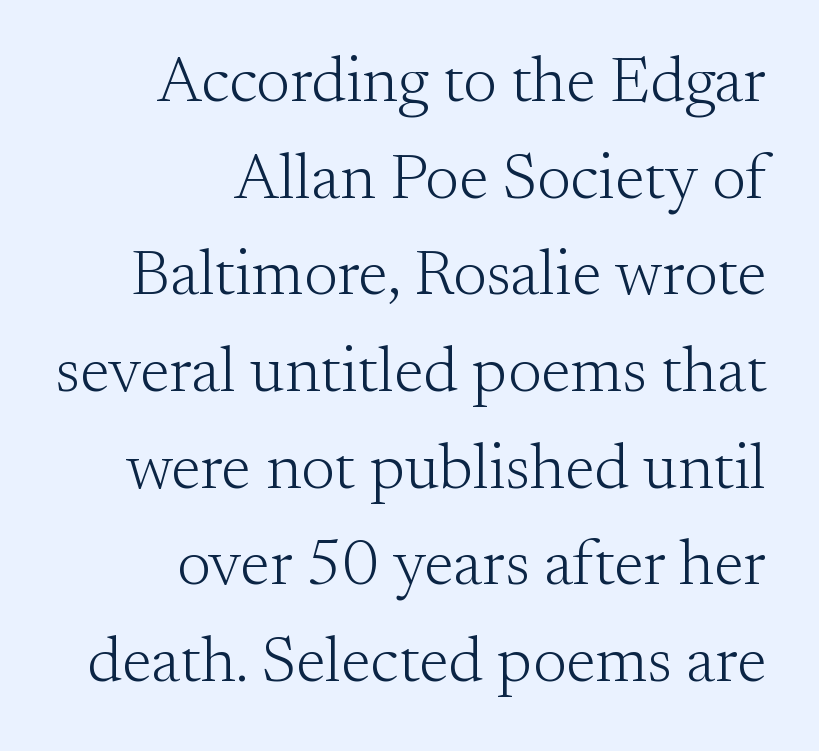
Short note: letters normally spaced. The lettering stays uniformly vertical, giving the passage a roman look. The text was rendered using a seriffed face with decorative stroke endings. The rendering uses natural spacing where letterforms have individual widths. Short and long lines alike share a common ending point at right. The typeface has the unassuming heft of standard copy or less.
